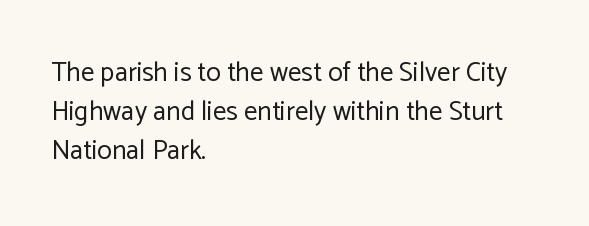
Default kerning and tracking; the words read as compact shapes. No heavy texture on the line: the type isn't bold. A roman cut, with each character standing at attention. Notice how the passage keeps a crisp vertical edge on the left only. Bare-footed words on every line.
